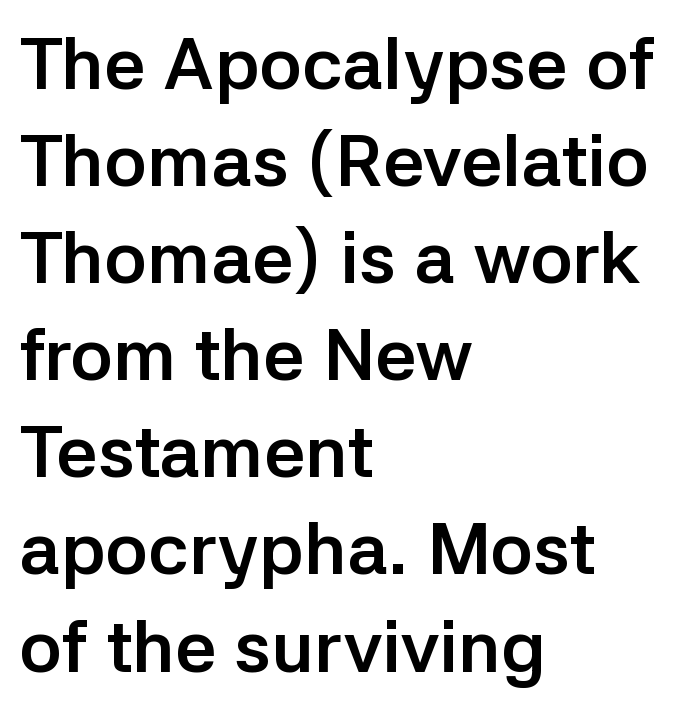
The image shows 73 px semibold sans-serif type, upright; set left-aligned, normal line spacing (1.33x), normal letter spacing, not underlined; low stroke contrast and a medium x-height.
